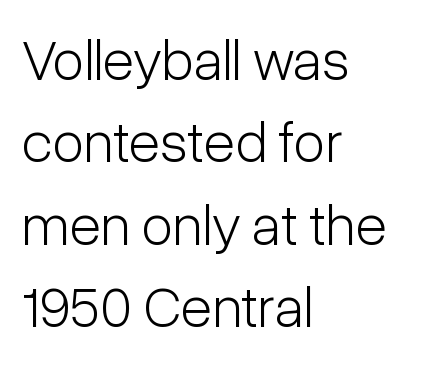
The image shows 58 px light, condensed sans-serif type, upright; set left-aligned, normal line spacing (1.42x), normal letter spacing, not underlined; low stroke contrast and a medium x-height.
